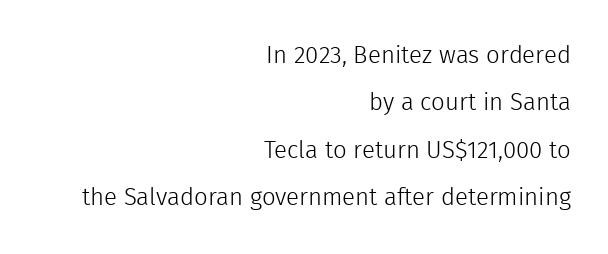
Q: Is the text bold? A: No.
Q: Is the text italic (slanted)? A: No, it is upright.
Q: Is the text underlined? A: No.
Q: How is the paragraph aligned? A: Right-aligned.
Q: Is the spacing between letters normal or unusually wide? A: Normal.
Q: Is the spacing between lines tight, normal or loose? A: Loose.
